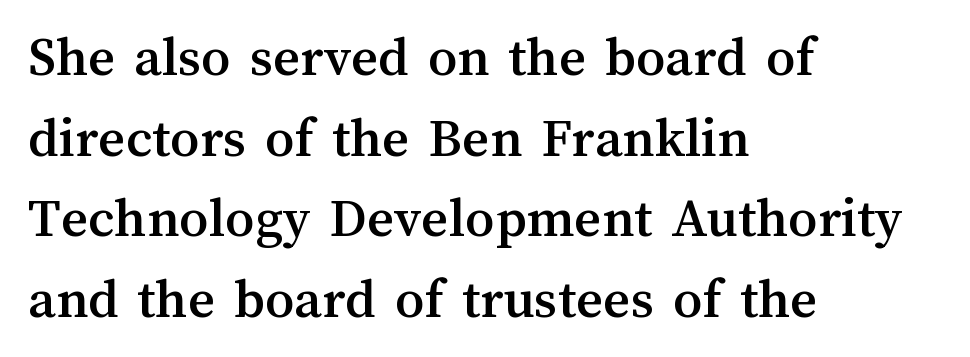
The image shows 58 px text type, upright; set left-aligned, normal line spacing (1.39x), normal letter spacing, not underlined; medium stroke contrast and a medium x-height.
